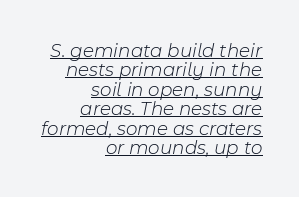
Stroke mass is kept to a normal reading level or below. Quick note: interline space is minimal. In terms of posture, this sample is oblique. The type is set solid horizontally, with unmodified tracking. This is underlined copy, the kind a proofreader might mark for attention. Line endings align vertically; line beginnings do not.
